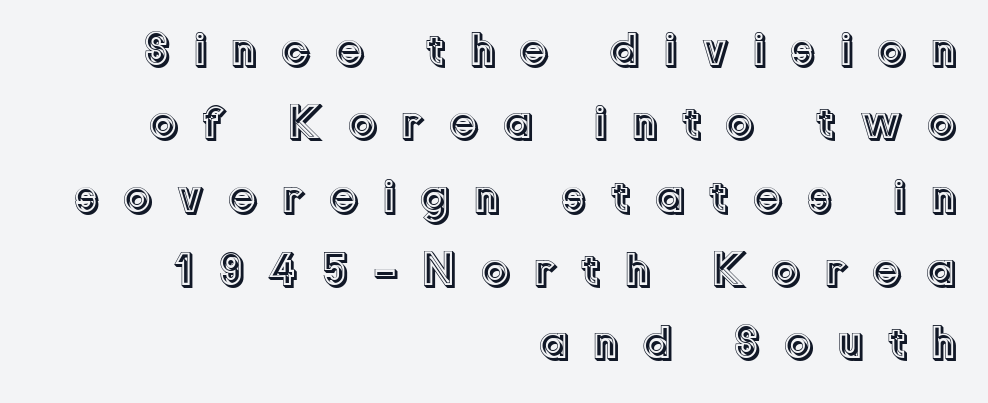
Q: Is the text italic (slanted)? A: No, it is upright.
Q: Is the text underlined? A: No.
Q: How is the paragraph aligned? A: Right-aligned.
Q: Is the spacing between letters normal or unusually wide? A: Unusually wide.
Q: Is the spacing between lines tight, normal or loose? A: Normal.
Q: Width (condensed, normal, or wide)? A: Normal.
Q: x-height? A: Medium.
Q: Monospaced? A: No.
